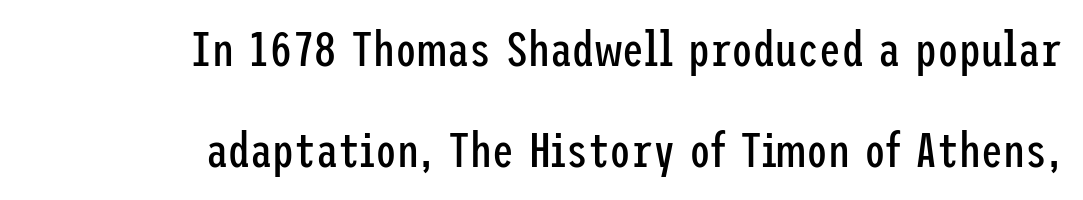
Q: Is the text bold? A: No.
Q: Is the text italic (slanted)? A: No, it is upright.
Q: Is the typeface a serif or a sans-serif typeface? A: Sans-serif.
Q: Is the text underlined? A: No.
Q: How is the paragraph aligned? A: Right-aligned.
Q: Is the spacing between letters normal or unusually wide? A: Normal.
Q: Is the spacing between lines tight, normal or loose? A: Loose.
Q: Width (condensed, normal, or wide)? A: Condensed.
Q: Stroke contrast? A: Low.
Q: x-height? A: Medium.
